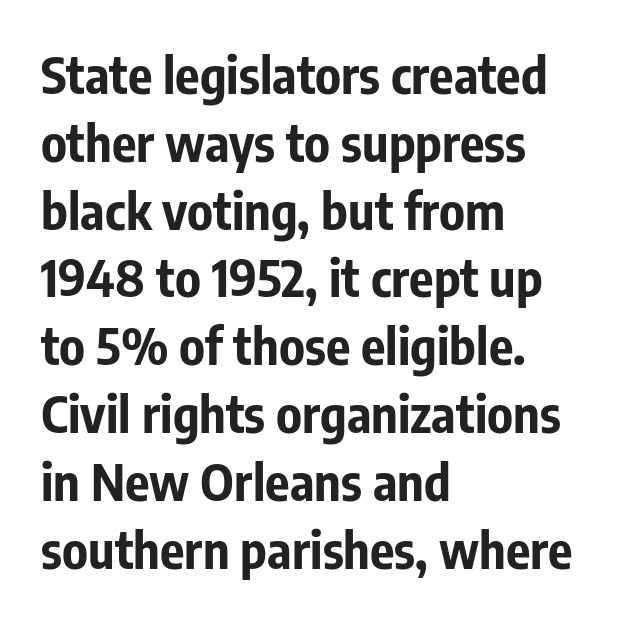
{"serif": "no", "italic": "no", "bold": "yes", "weight": "bold", "width": "condensed", "stroke_contrast": "low", "x_height": "medium", "monospaced": "no", "underline": "no", "align": "left", "line_spacing": "normal", "line_spacing_ratio": 1.33, "letter_spacing": "normal", "letter_spacing_em": 0.0, "glyph_px": 51}
